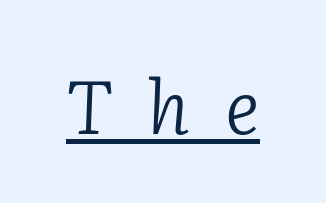
Q: Is the text bold? A: No.
Q: Is the text italic (slanted)? A: Yes, it leans right by about 2 degrees.
Q: Is the typeface a serif or a sans-serif typeface? A: Serif.
Q: Is the text underlined? A: Yes.
Q: Is the spacing between letters normal or unusually wide? A: Unusually wide.
Q: Width (condensed, normal, or wide)? A: Normal.
Q: Stroke contrast? A: Low.
Q: x-height? A: Medium.
Q: Monospaced? A: No.
